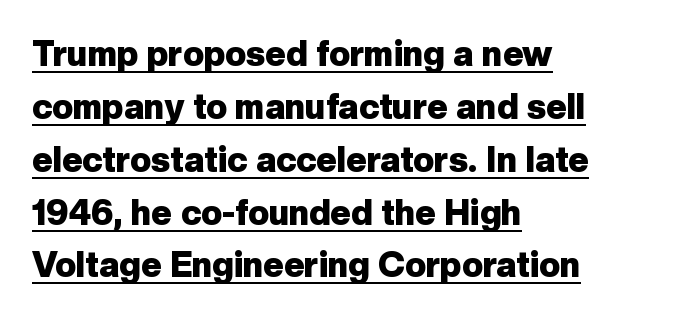
Is there an underline? Yes — a line sits under the letters. Vertical strokes here are truly vertical. Whoever set this chose a conventional vertical rhythm. Each glyph is drawn with heavy, bold strokes. The lines in this sample share a left origin and differ only in where they stop.
